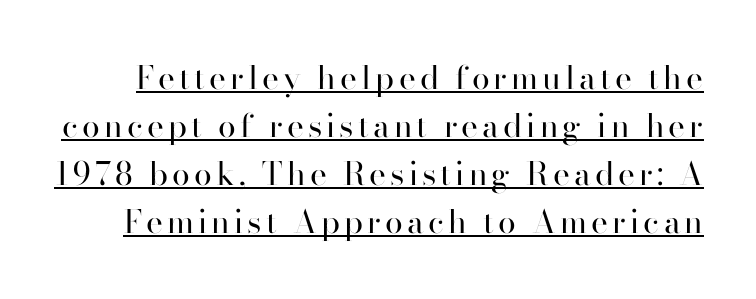
The image shows 32 px regular-weight sans-serif type, upright; set normal line spacing (1.5x), underlined; high stroke contrast and a small x-height.
